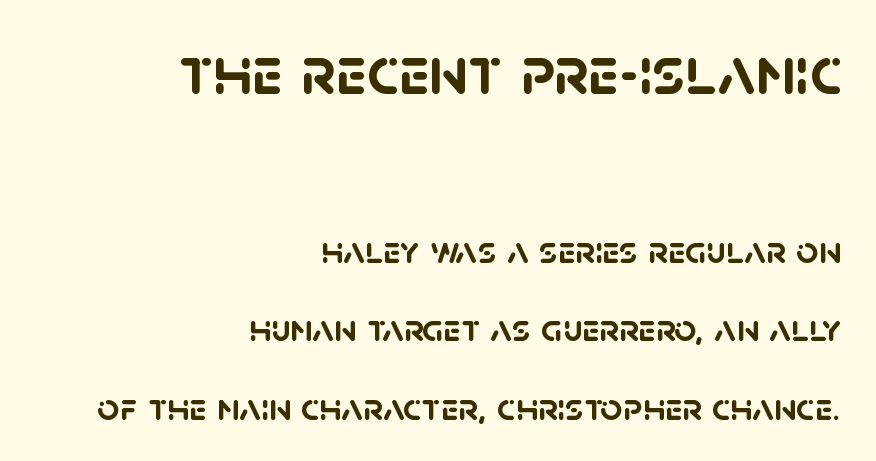
The image shows 69 px semibold sans-serif type; set right-aligned, loose line spacing (2.01x), normal letter spacing, not underlined; the first (top) block is 1.77x larger; low stroke contrast and a large x-height.
